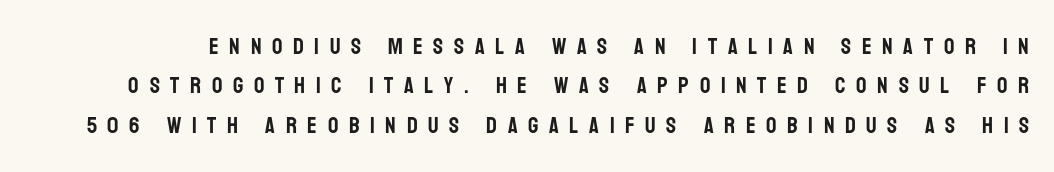
Q: Is the text italic (slanted)? A: No, it is upright.
Q: Is the text underlined? A: No.
Q: Is the spacing between letters normal or unusually wide? A: Unusually wide.
